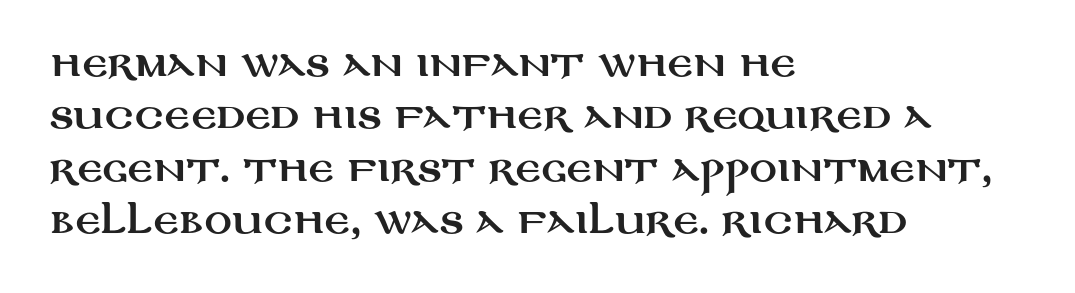
You could not count columns in this text — the font is proportionally spaced. You could call the tracking neutral — neither tight nor loose. Note: no serifs on the glyphs. Leading matches the norm, producing a regular column. Short and long lines alike share a common starting point at left. Posture: upright roman.
